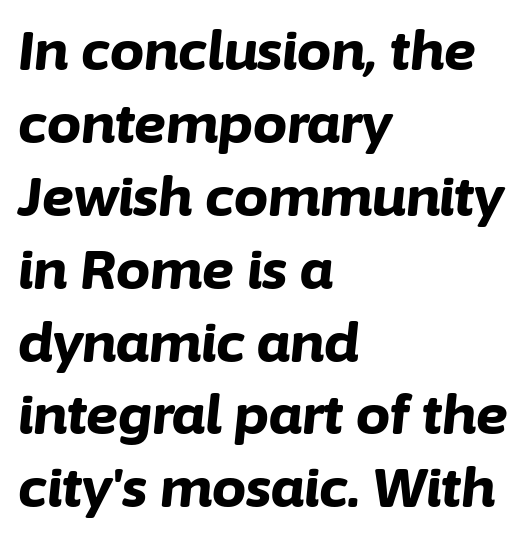
{"italic": "yes", "lean": "right", "slant_degrees": 6, "bold": "yes", "weight": "bold", "width": "normal", "stroke_contrast": "low", "x_height": "medium", "monospaced": "no", "underline": "no", "align": "left", "line_spacing": "normal", "line_spacing_ratio": 1.35, "letter_spacing": "normal", "letter_spacing_em": 0.0, "glyph_px": 54}
